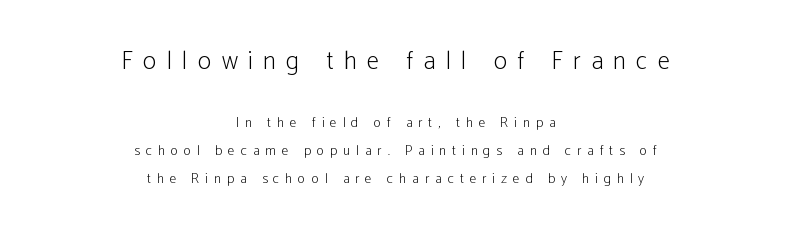
The lines in this sample share a center point and differ in where they start and stop. The lines are spread far apart with generous leading. Type size steps down from the first block to the second. Check under the words: just untouched page. Designer's note — italics off, roman on. The face used here is rendered with a markedly widened letterfit.
